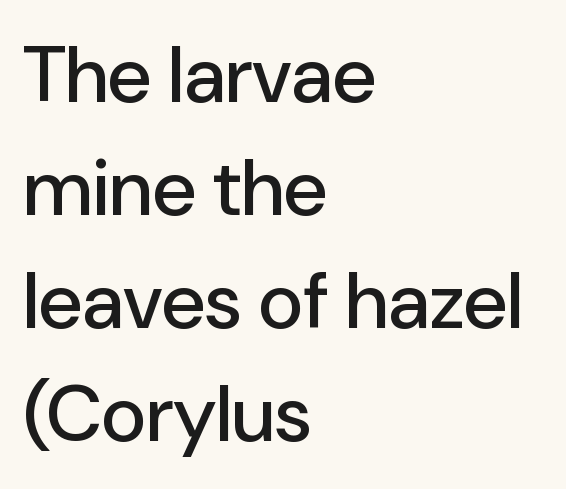
{"serif": "no", "italic": "no", "width": "normal", "stroke_contrast": "low", "x_height": "medium", "monospaced": "no", "underline": "no", "align": "left", "line_spacing": "normal", "line_spacing_ratio": 1.43, "letter_spacing": "normal", "letter_spacing_em": 0.0, "glyph_px": 79}
